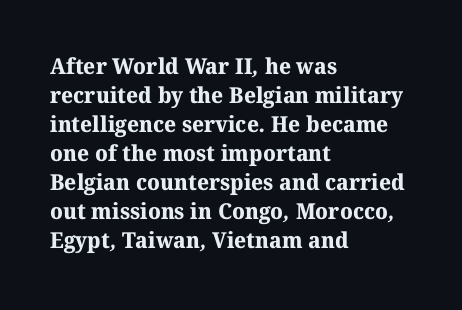
The image shows 22 px bold type; set left-aligned, normal line spacing (1.32x), normal letter spacing, not underlined.
